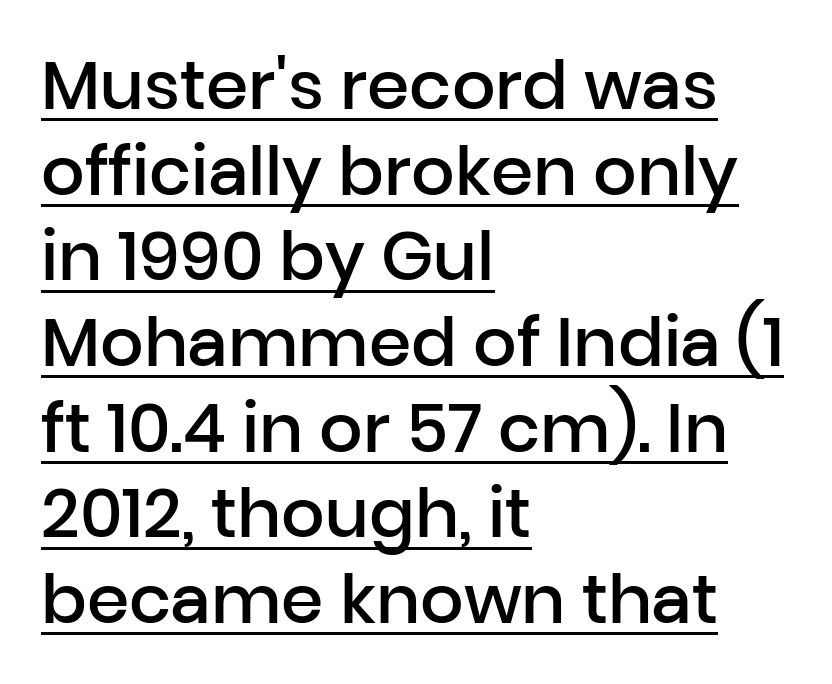
The image shows 68 px semibold sans-serif type, upright; set left-aligned, normal line spacing (1.26x), normal letter spacing, underlined; low stroke contrast and a medium x-height.
